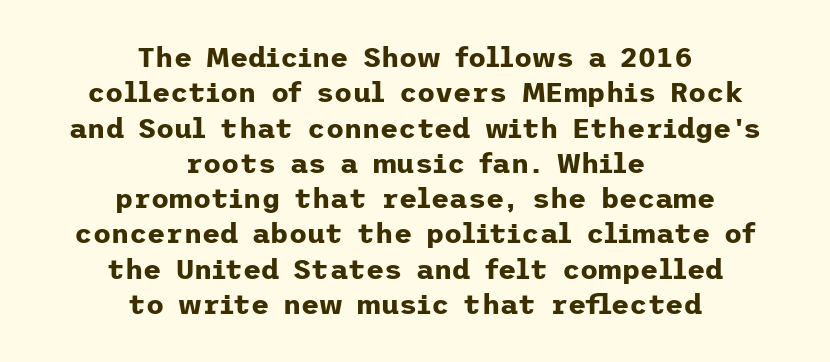
{"serif": "no", "italic": "no", "bold": "yes", "weight": "bold", "width": "normal", "stroke_contrast": "low", "x_height": "medium", "underline": "no", "align": "center", "line_spacing": "normal", "line_spacing_ratio": 1.26, "letter_spacing": "normal", "letter_spacing_em": 0.0, "glyph_px": 28}
